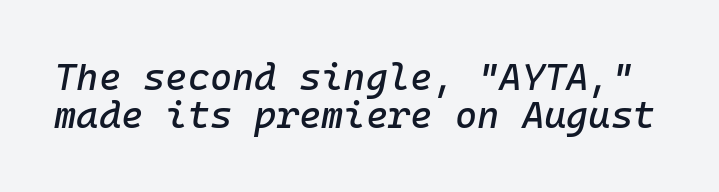
Q: Is the text italic (slanted)? A: Yes, it leans right by about 10 degrees.
Q: Is the text underlined? A: No.
Q: Is the spacing between letters normal or unusually wide? A: Normal.
Q: Is the spacing between lines tight, normal or loose? A: Tight.
Q: Width (condensed, normal, or wide)? A: Normal.
Q: Stroke contrast? A: Low.
Q: x-height? A: Medium.
Q: Monospaced? A: Yes.
